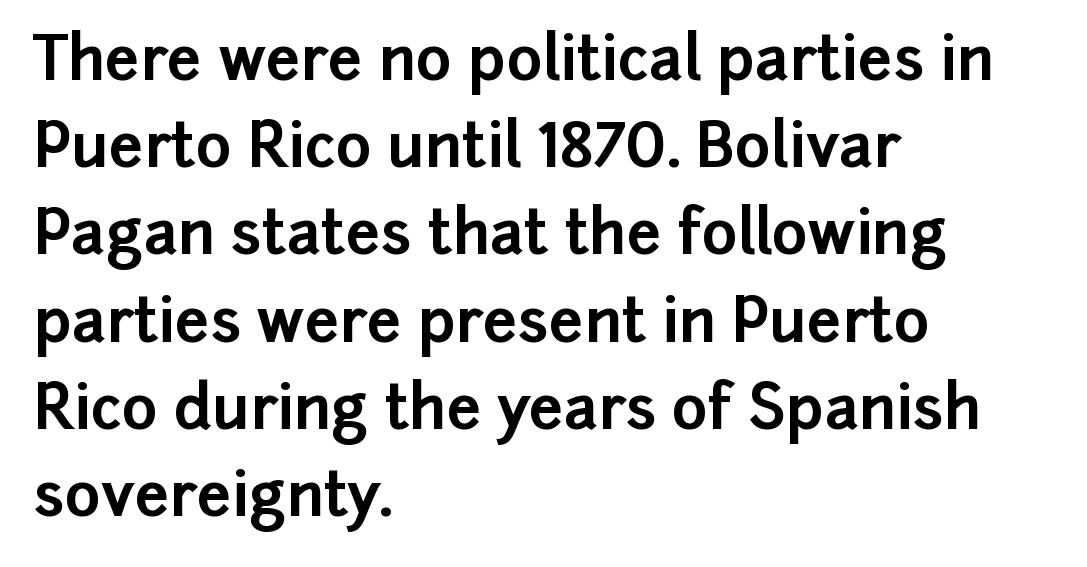
{"serif": "no", "italic": "no", "bold": "yes", "weight": "bold", "width": "normal", "stroke_contrast": "low", "x_height": "medium", "monospaced": "no", "underline": "no", "align": "left", "line_spacing": "normal", "line_spacing_ratio": 1.43, "letter_spacing": "normal", "letter_spacing_em": 0.0, "glyph_px": 61}
